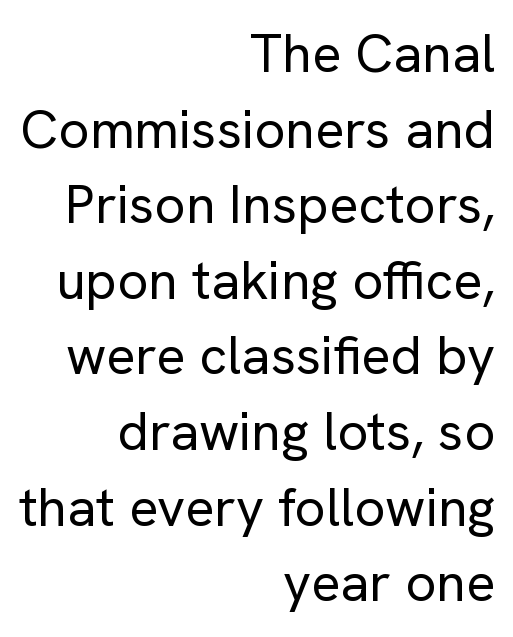
{"serif": "no", "italic": "no", "bold": "no", "weight": "regular", "width": "normal", "stroke_contrast": "low", "x_height": "medium", "monospaced": "no", "underline": "no", "align": "right", "line_spacing": "normal", "line_spacing_ratio": 1.4, "letter_spacing": "normal", "letter_spacing_em": 0.0, "glyph_px": 54}
